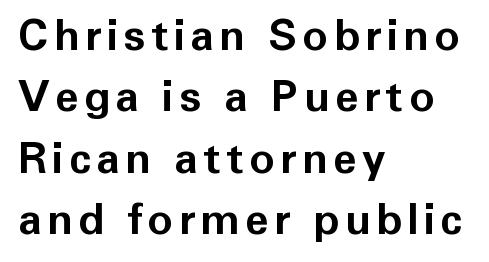
Q: Is the text bold? A: Yes.
Q: Is the text italic (slanted)? A: No, it is upright.
Q: Is the typeface a serif or a sans-serif typeface? A: Sans-serif.
Q: Is the text underlined? A: No.
Q: How is the paragraph aligned? A: Left-aligned.
Q: Is the spacing between lines tight, normal or loose? A: Normal.
Q: Width (condensed, normal, or wide)? A: Normal.
Q: Stroke contrast? A: Low.
Q: x-height? A: Medium.
Q: Monospaced? A: No.
